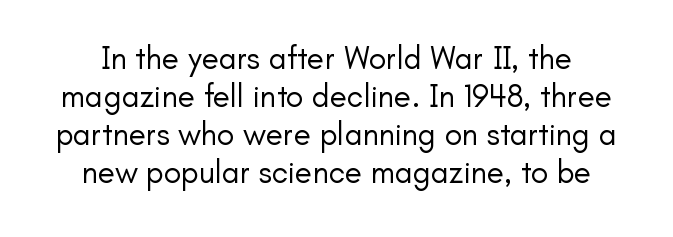
The image shows 32 px regular-weight sans-serif type, upright; set line spacing 1.19x, normal letter spacing, not underlined; low stroke contrast and a small x-height.
